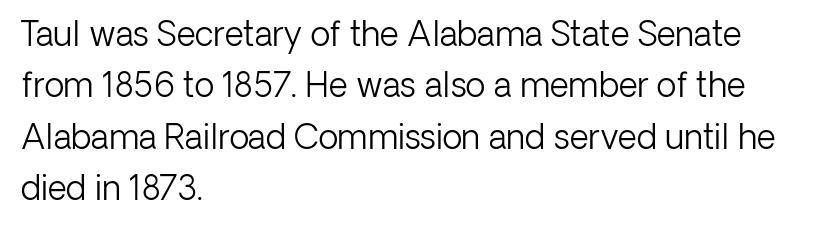
The face used here is proportionally spaced, like ordinary book or web type. The typeface chosen for these lines omits serifs. The passage shown is not bold in any degree. A clean baseline with only descenders dipping below it. The setting favours the left margin, as ordinary paragraphs usually do.
